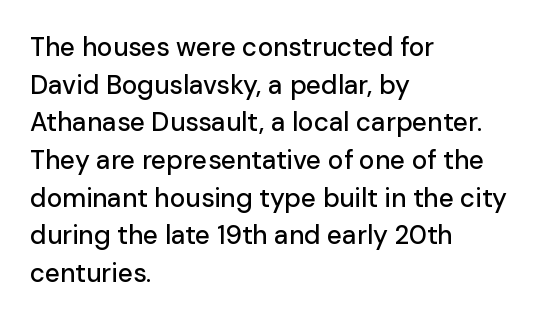
Q: Is the text italic (slanted)? A: No, it is upright.
Q: Is the text underlined? A: No.
Q: How is the paragraph aligned? A: Left-aligned.
Q: Is the spacing between letters normal or unusually wide? A: Normal.
Q: Is the spacing between lines tight, normal or loose? A: Normal.
